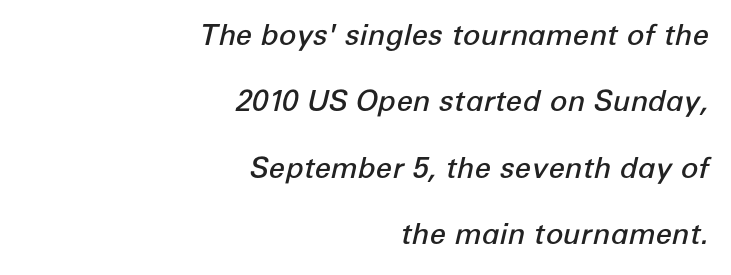
Q: Is the text bold? A: Semi-bold.
Q: Is the text italic (slanted)? A: Yes, it leans right by about 12 degrees.
Q: Is the text underlined? A: No.
Q: How is the paragraph aligned? A: Right-aligned.
Q: Is the spacing between letters normal or unusually wide? A: Normal.
Q: Is the spacing between lines tight, normal or loose? A: Loose.
Q: Width (condensed, normal, or wide)? A: Normal.
Q: Stroke contrast? A: Low.
Q: x-height? A: Medium.
Q: Monospaced? A: No.
